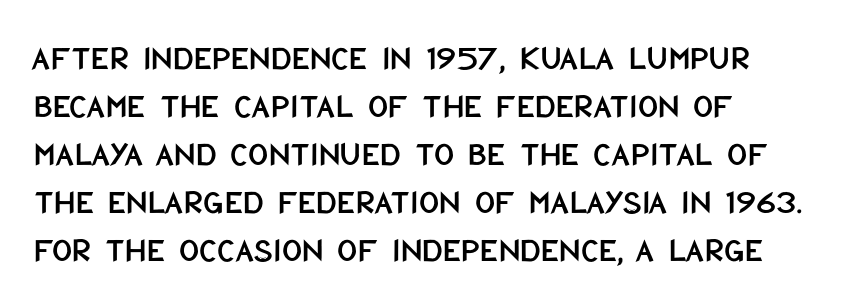
No feet cap the strokes, marking this as sans-serif type. Does the leading feel generous? No, just average. Spacing between characters is what you'd get straight out of the box. The gap between lines stays unmarked.
